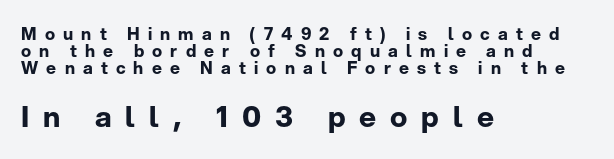
Q: Is the text bold? A: Yes.
Q: Is the text italic (slanted)? A: No, it is upright.
Q: Is the typeface a serif or a sans-serif typeface? A: Sans-serif.
Q: Is the text underlined? A: No.
Q: How is the paragraph aligned? A: Left-aligned.
Q: Is the spacing between letters normal or unusually wide? A: Unusually wide.
Q: Is the spacing between lines tight, normal or loose? A: Tight.
Q: Which block of text is set in a larger size, the first (top) or the second (bottom)? A: The second (bottom) one.
Q: Width (condensed, normal, or wide)? A: Normal.
Q: Stroke contrast? A: Low.
Q: x-height? A: Medium.
Q: Monospaced? A: No.
